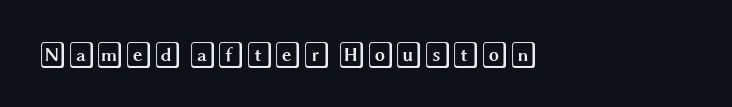
The image shows 26 px text type, upright; set normal letter spacing, not underlined.
